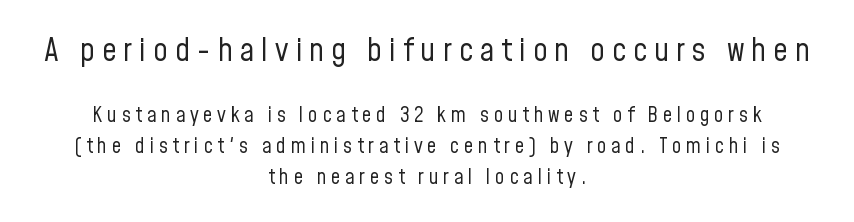
Q: Is the text bold? A: No.
Q: Is the text italic (slanted)? A: No, it is upright.
Q: Is the typeface a serif or a sans-serif typeface? A: Sans-serif.
Q: Is the text underlined? A: No.
Q: How is the paragraph aligned? A: Centered.
Q: Is the spacing between letters normal or unusually wide? A: Unusually wide.
Q: Is the spacing between lines tight, normal or loose? A: Normal.
Q: Which block of text is set in a larger size, the first (top) or the second (bottom)? A: The first (top) one.
Q: Width (condensed, normal, or wide)? A: Condensed.
Q: Stroke contrast? A: Low.
Q: x-height? A: Medium.
Q: Monospaced? A: No.
